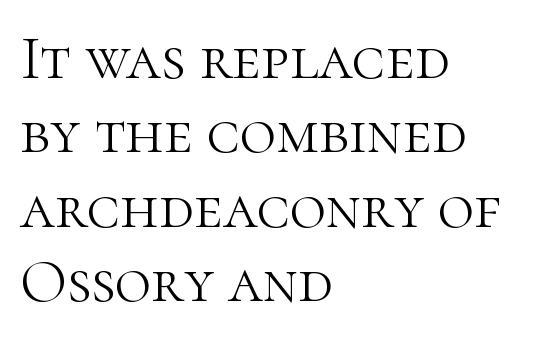
The image shows 62 px light serif type, upright; set left-aligned, line spacing 1.2x, normal letter spacing, not underlined; high stroke contrast and a medium x-height.
